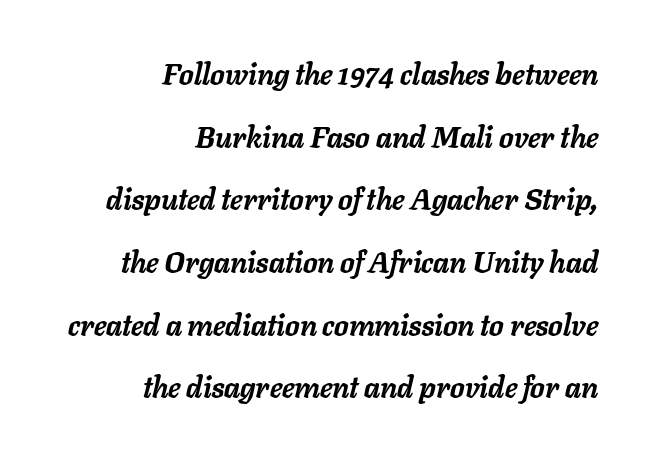
Q: Is the text bold? A: Yes.
Q: Is the text italic (slanted)? A: Yes, it leans right by about 11 degrees.
Q: Is the text underlined? A: No.
Q: How is the paragraph aligned? A: Right-aligned.
Q: Is the spacing between letters normal or unusually wide? A: Normal.
Q: Is the spacing between lines tight, normal or loose? A: Loose.
Q: Width (condensed, normal, or wide)? A: Normal.
Q: Stroke contrast? A: Low.
Q: x-height? A: Medium.
Q: Monospaced? A: No.
